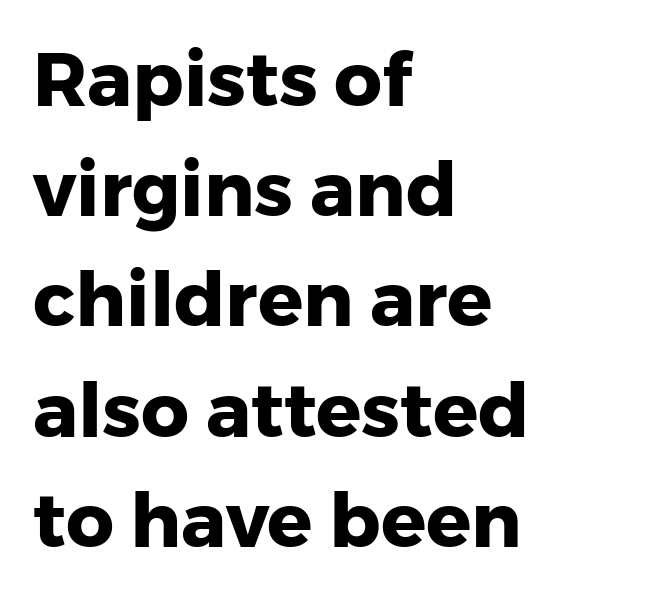
Q: Is the text bold? A: Yes.
Q: Is the text italic (slanted)? A: No, it is upright.
Q: Is the typeface a serif or a sans-serif typeface? A: Sans-serif.
Q: Is the text underlined? A: No.
Q: How is the paragraph aligned? A: Left-aligned.
Q: Is the spacing between letters normal or unusually wide? A: Normal.
Q: Is the spacing between lines tight, normal or loose? A: Normal.
Q: Width (condensed, normal, or wide)? A: Normal.
Q: Stroke contrast? A: Low.
Q: x-height? A: Medium.
Q: Monospaced? A: No.
